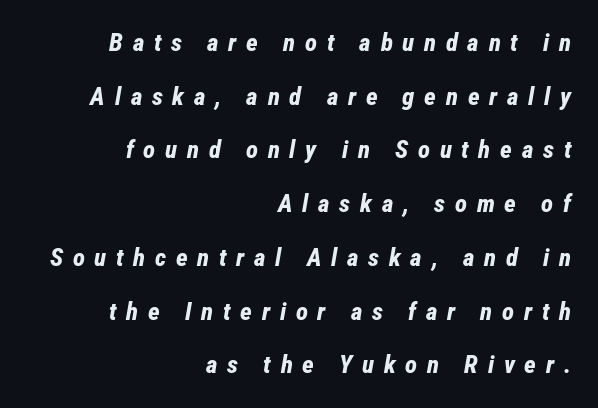
{"italic": "yes", "lean": "right", "slant_degrees": 12, "bold": "yes", "underline": "no", "align": "right", "line_spacing": "loose", "line_spacing_ratio": 2.15, "letter_spacing": "wide", "letter_spacing_em": 0.39, "glyph_px": 25}
